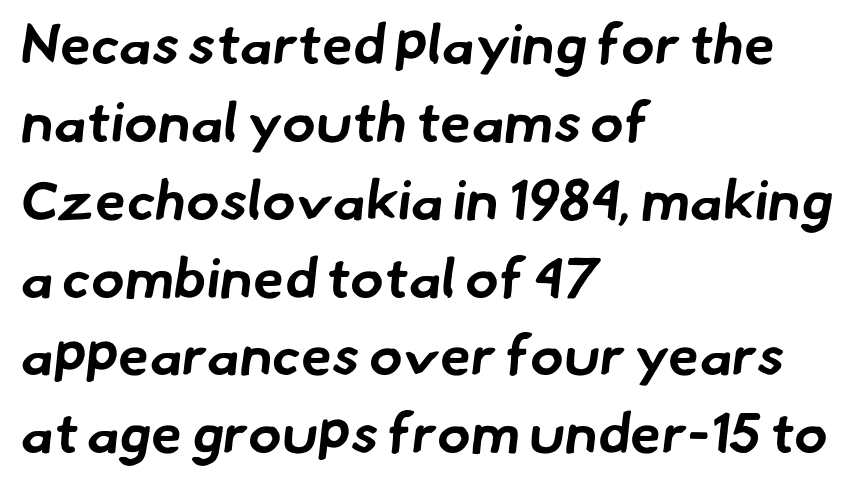
The image shows 56 px bold sans-serif type; set left-aligned, normal line spacing (1.39x), normal letter spacing, not underlined; low stroke contrast and a small x-height.
